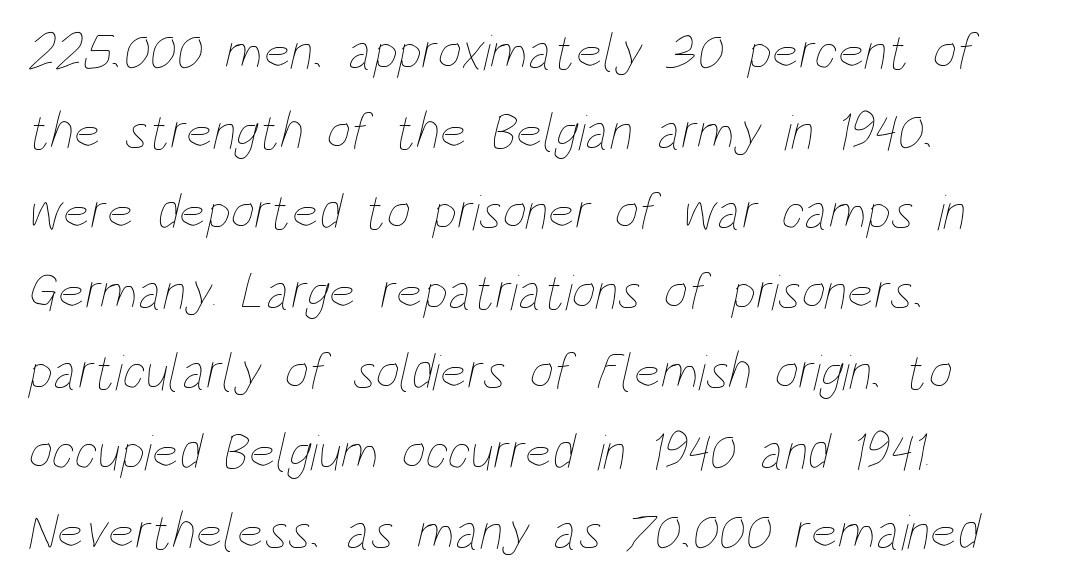
Is there much room between lines? A standard amount, neither cramped nor airy. Proportional: the letters do not fall into vertical columns. Visually the block forms a straight wall on the left and a jagged coastline on the right. The font sits on the lighter half of the weight spectrum, regular included. Each word holds together tightly as a unit, with standard inter-letter gaps.
